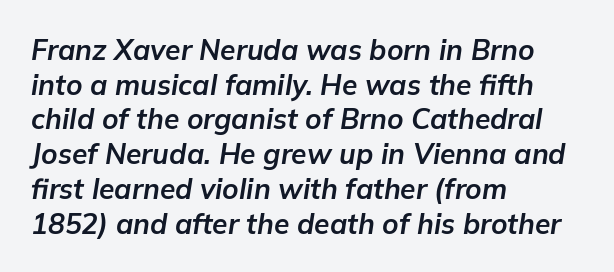
Here the designer chose a conventional face with non-uniform glyph widths. The passage shown leans; its letterforms are oblique. The strokes are fattened all the way to bold. Each line starts at the same left margin while the right side varies.
